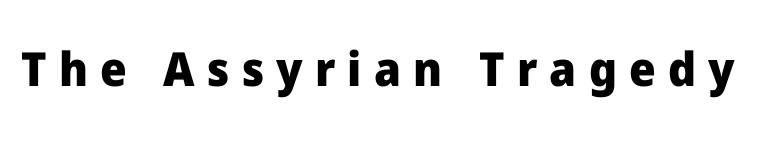
Substantial extra tracking has been applied to these lines. Type style note: lacks serifs. The foot of each line stays bare and open. Here the designer chose a conventional face with non-uniform glyph widths. Posture: straight, roman, zero tilt. A full-strength bold gives these letters their thick strokes.
